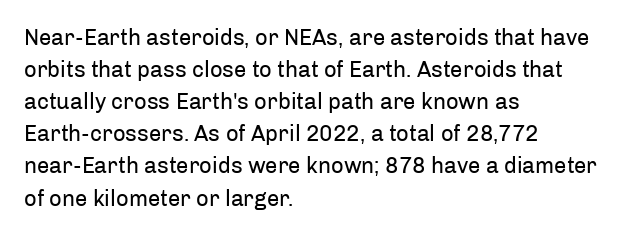
{"italic": "no", "bold": "no", "underline": "no", "align": "left", "line_spacing": "normal", "line_spacing_ratio": 1.46, "letter_spacing": "normal", "letter_spacing_em": 0.0, "glyph_px": 22}
